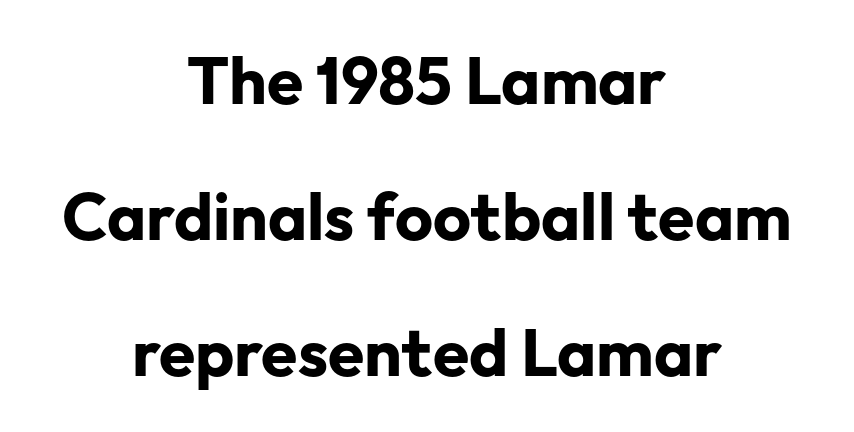
Q: Is the text bold? A: Yes.
Q: Is the text italic (slanted)? A: No, it is upright.
Q: Is the typeface a serif or a sans-serif typeface? A: Sans-serif.
Q: Is the text underlined? A: No.
Q: How is the paragraph aligned? A: Centered.
Q: Is the spacing between letters normal or unusually wide? A: Normal.
Q: Is the spacing between lines tight, normal or loose? A: Loose.
Q: Width (condensed, normal, or wide)? A: Normal.
Q: Stroke contrast? A: Low.
Q: x-height? A: Medium.
Q: Monospaced? A: No.
